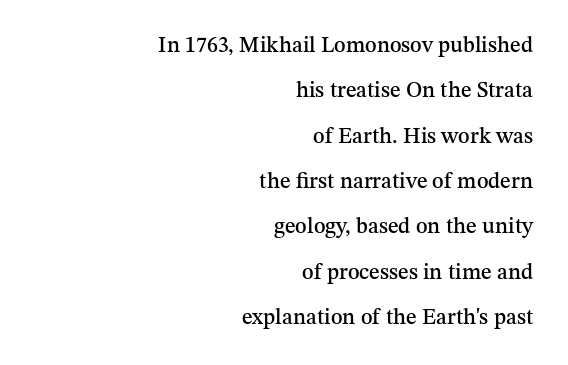
The image shows 22 px text type, upright; set right-aligned, loose line spacing (2.06x), normal letter spacing, not underlined.
